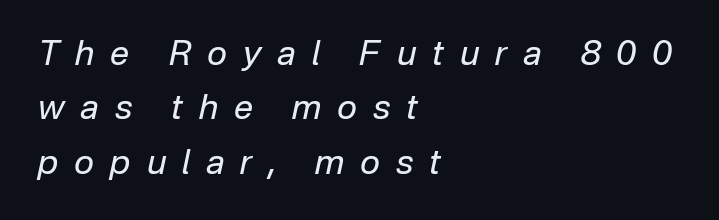
{"italic": "yes", "lean": "right", "slant_degrees": 12, "bold": "no", "weight": "regular", "width": "normal", "stroke_contrast": "low", "x_height": "medium", "monospaced": "no", "underline": "no", "align": "left", "line_spacing": "normal", "line_spacing_ratio": 1.6, "letter_spacing": "wide", "letter_spacing_em": 0.47, "glyph_px": 34}
